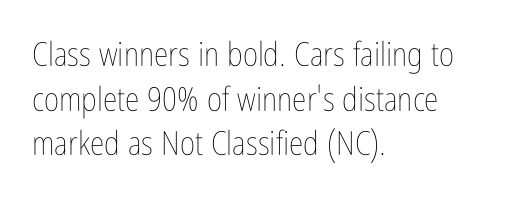
The image shows 33 px thin, condensed type, upright; set left-aligned, normal line spacing (1.35x), normal letter spacing, not underlined; low stroke contrast and a medium x-height.
